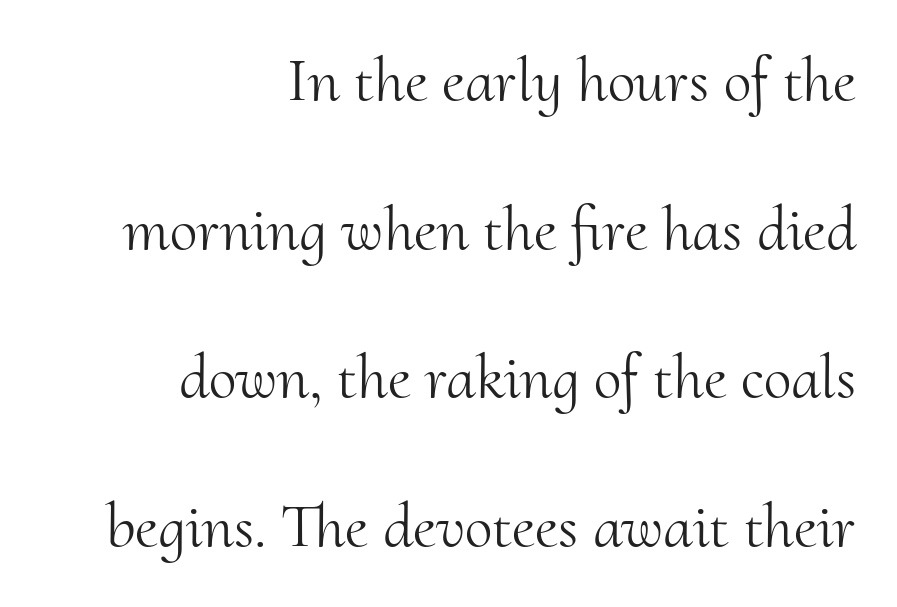
Q: Is the text bold? A: No.
Q: Is the text italic (slanted)? A: No, it is upright.
Q: Is the typeface a serif or a sans-serif typeface? A: Serif.
Q: Is the text underlined? A: No.
Q: How is the paragraph aligned? A: Right-aligned.
Q: Is the spacing between letters normal or unusually wide? A: Normal.
Q: Is the spacing between lines tight, normal or loose? A: Loose.
Q: Width (condensed, normal, or wide)? A: Normal.
Q: Stroke contrast? A: Medium.
Q: x-height? A: Small.
Q: Monospaced? A: No.
